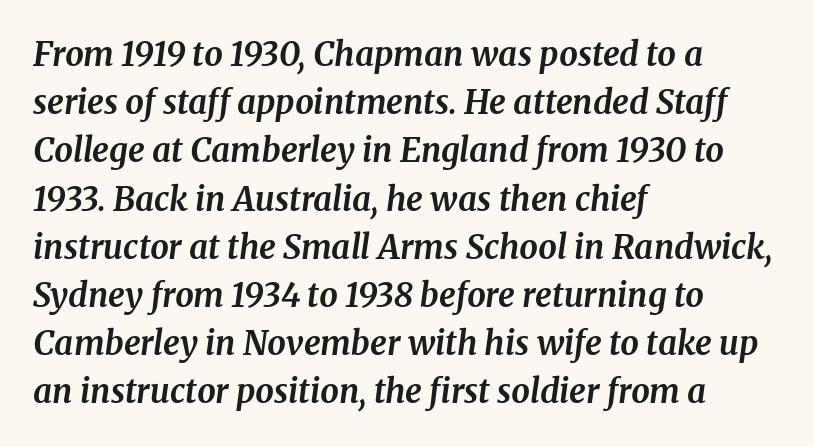
{"serif": "yes", "italic": "yes", "lean": "right", "slant_degrees": 8, "bold": "yes", "weight": "bold", "width": "normal", "stroke_contrast": "medium", "x_height": "medium", "monospaced": "no", "underline": "no", "align": "left", "line_spacing": "normal", "line_spacing_ratio": 1.46, "letter_spacing": "normal", "letter_spacing_em": 0.0, "glyph_px": 33}
